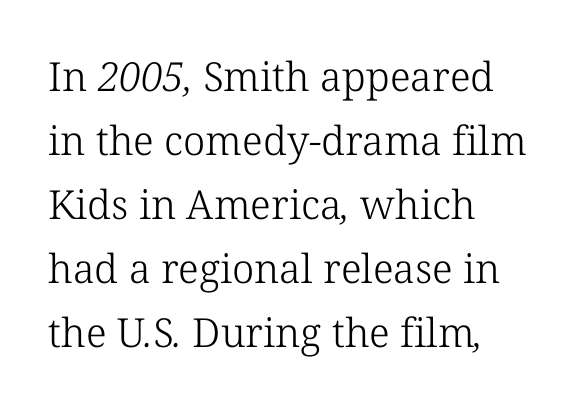
The image shows 40 px light serif type; set left-aligned, normal line spacing (1.6x), normal letter spacing, not underlined; low stroke contrast and a medium x-height.
